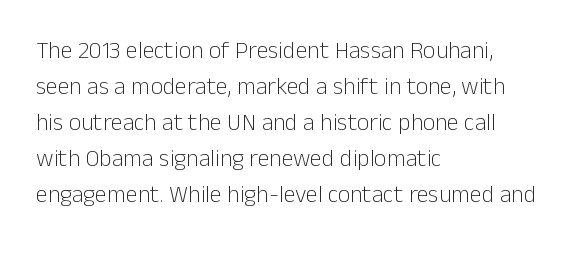
Q: Is the text bold? A: No.
Q: Is the text italic (slanted)? A: No, it is upright.
Q: Is the text underlined? A: No.
Q: How is the paragraph aligned? A: Left-aligned.
Q: Is the spacing between letters normal or unusually wide? A: Normal.
Q: Is the spacing between lines tight, normal or loose? A: Normal.
